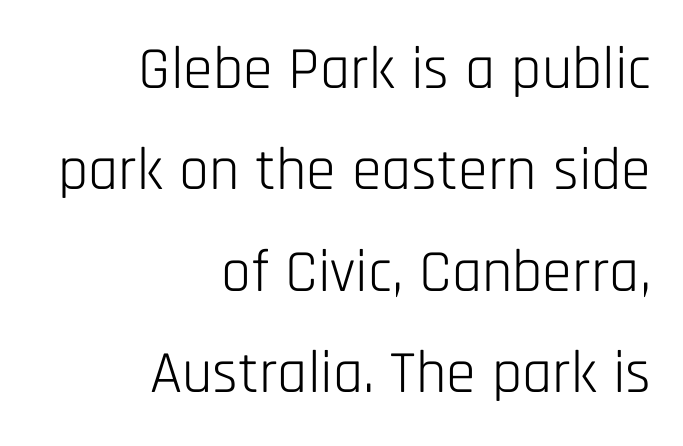
{"serif": "no", "italic": "no", "bold": "no", "weight": "light", "width": "condensed", "stroke_contrast": "low", "x_height": "large", "monospaced": "no", "underline": "no", "align": "right", "line_spacing": "normal", "line_spacing_ratio": 1.69, "letter_spacing": "normal", "letter_spacing_em": 0.0, "glyph_px": 60}
